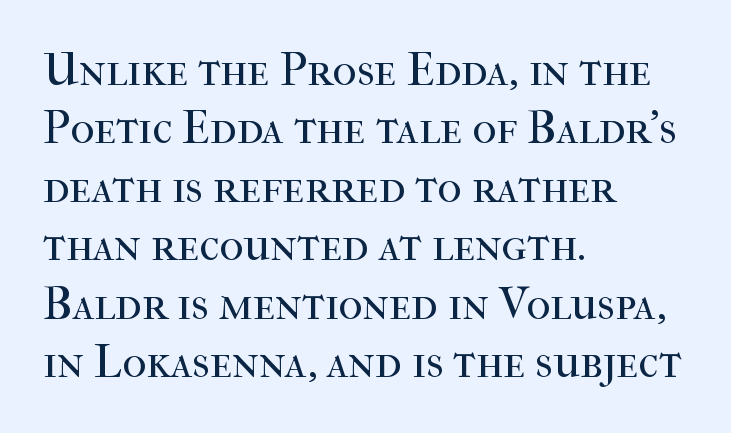
The image shows 46 px regular-weight serif type, upright; set left-aligned, normal line spacing (1.27x), normal letter spacing, not underlined; high stroke contrast and a medium x-height.
